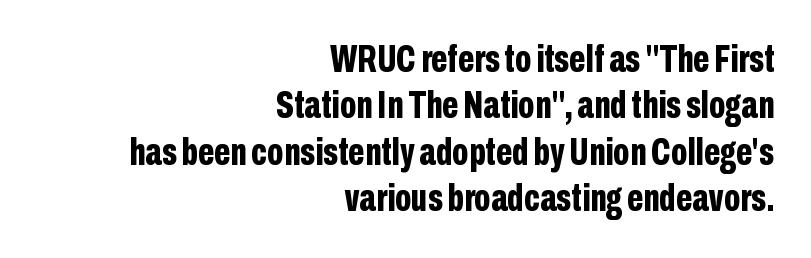
Compared with an ordinary text face, these strokes are far heavier — a full bold. These lines are rendered in a variable-pitch font. Here the glyphs are tracked normally, forming tight word shapes. What kind of face is this? One without serifs — a sans. These lines were composed using upright roman letters. Does the copy run flush right? Yes — the right margin is perfectly even.
